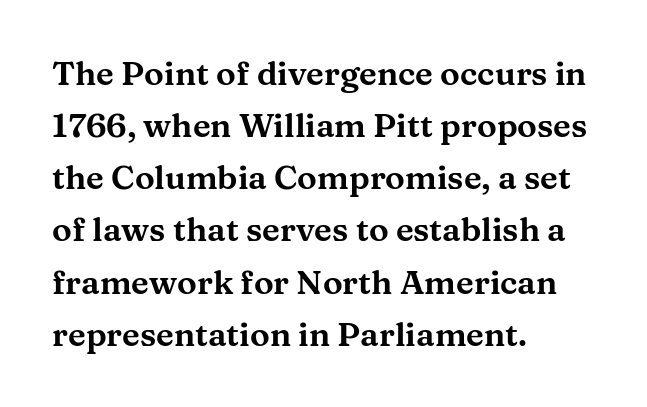
Spacing verdict: proportional, widths tailored to each character. The lines are quadded left. The foot of each line stays bare and open. The lettering holds an erect, upright posture throughout. Does the leading feel generous? No, just average. Each word holds together tightly as a unit, with standard inter-letter gaps.
